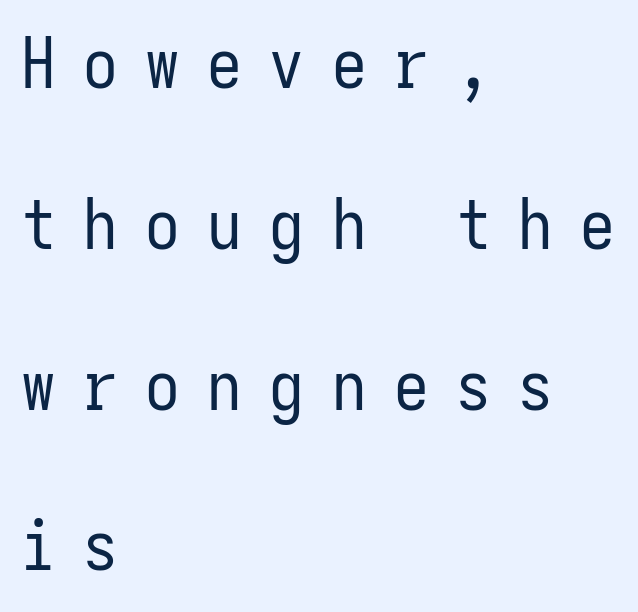
Q: Is the text bold? A: No.
Q: Is the text italic (slanted)? A: No, it is upright.
Q: Is the typeface a serif or a sans-serif typeface? A: Sans-serif.
Q: Is the text underlined? A: No.
Q: How is the paragraph aligned? A: Left-aligned.
Q: Is the spacing between letters normal or unusually wide? A: Unusually wide.
Q: Is the spacing between lines tight, normal or loose? A: Loose.
Q: Width (condensed, normal, or wide)? A: Condensed.
Q: Stroke contrast? A: Low.
Q: x-height? A: Medium.
Q: Monospaced? A: Yes.
